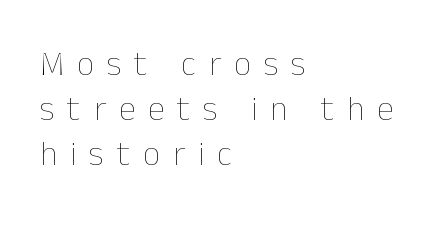
{"italic": "no", "bold": "no", "weight": "thin", "width": "normal", "stroke_contrast": "low", "x_height": "medium", "monospaced": "no", "underline": "no", "align": "left", "line_spacing": "normal", "line_spacing_ratio": 1.32, "letter_spacing": "wide", "letter_spacing_em": 0.38, "glyph_px": 34}
